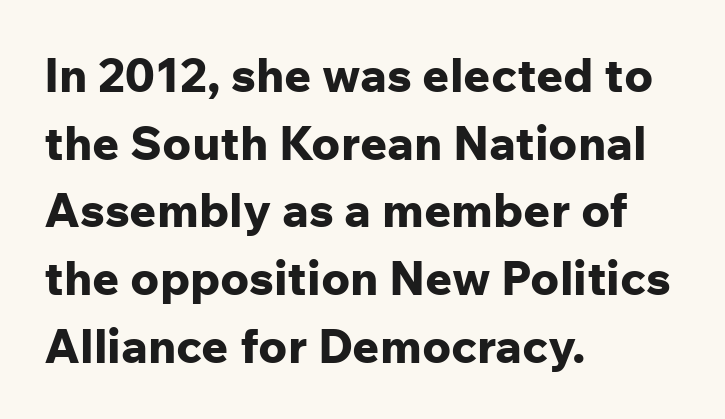
Q: Is the text bold? A: Yes.
Q: Is the text italic (slanted)? A: No, it is upright.
Q: Is the typeface a serif or a sans-serif typeface? A: Sans-serif.
Q: Is the text underlined? A: No.
Q: How is the paragraph aligned? A: Left-aligned.
Q: Is the spacing between letters normal or unusually wide? A: Normal.
Q: Is the spacing between lines tight, normal or loose? A: Normal.
Q: Width (condensed, normal, or wide)? A: Normal.
Q: Stroke contrast? A: Low.
Q: x-height? A: Medium.
Q: Monospaced? A: No.
